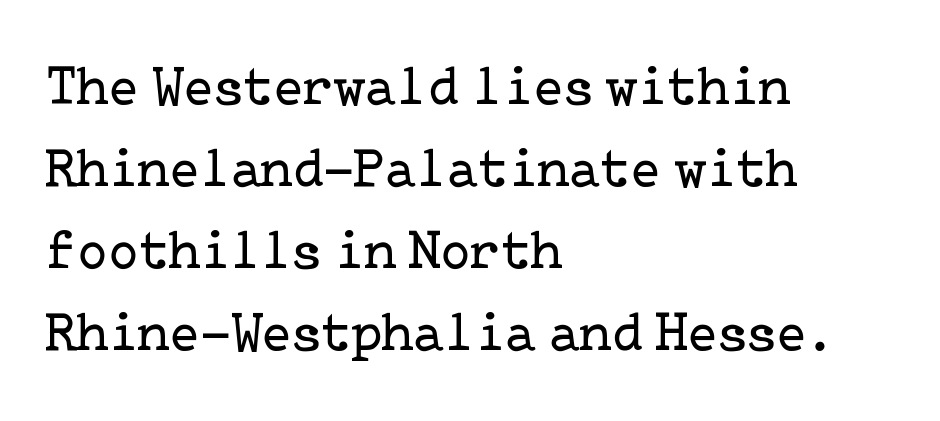
The image shows 55 px regular-weight serif type, upright; set left-aligned, normal line spacing (1.49x), normal letter spacing, not underlined; low stroke contrast and a medium x-height.
